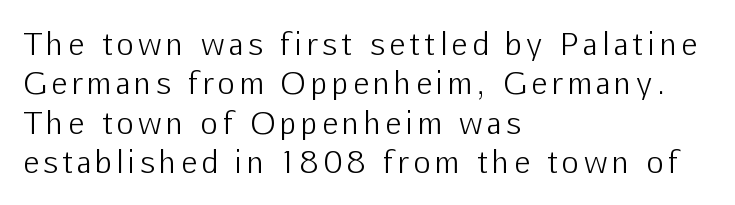
The image shows 29 px light sans-serif type, upright; set left-aligned, normal line spacing (1.36x), not underlined; low stroke contrast and a medium x-height.
